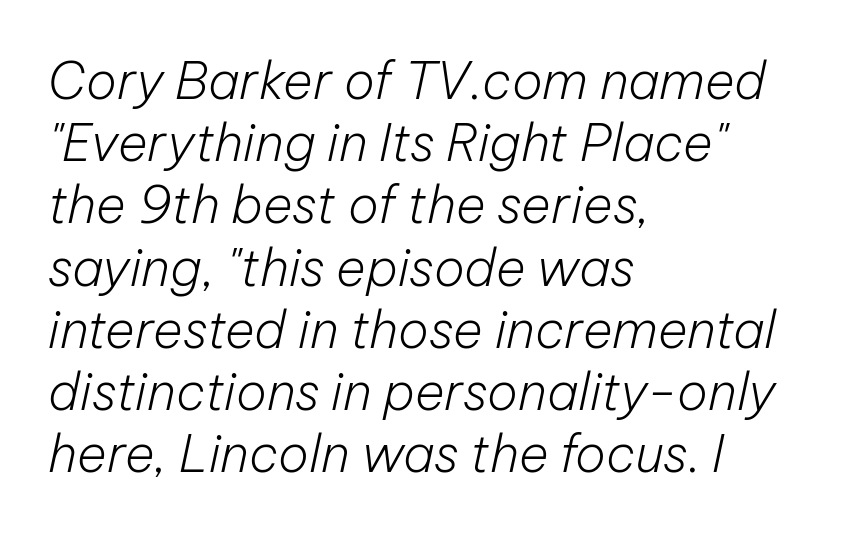
The characters are drawn with everyday or finer stroke widths. Slant detected: the letters are inclined. Default kerning and tracking; the words read as compact shapes. The space beneath each line is pristine and unruled.
